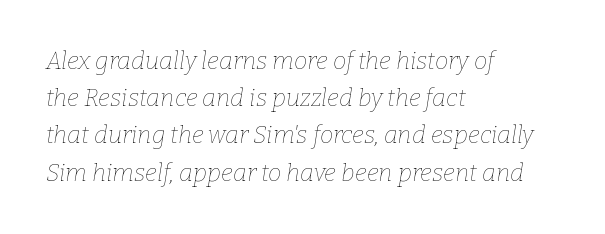
{"italic": "yes", "lean": "right", "slant_degrees": 9, "bold": "no", "underline": "no", "align": "left", "line_spacing": "normal", "line_spacing_ratio": 1.55, "letter_spacing": "normal", "letter_spacing_em": 0.0, "glyph_px": 24}
